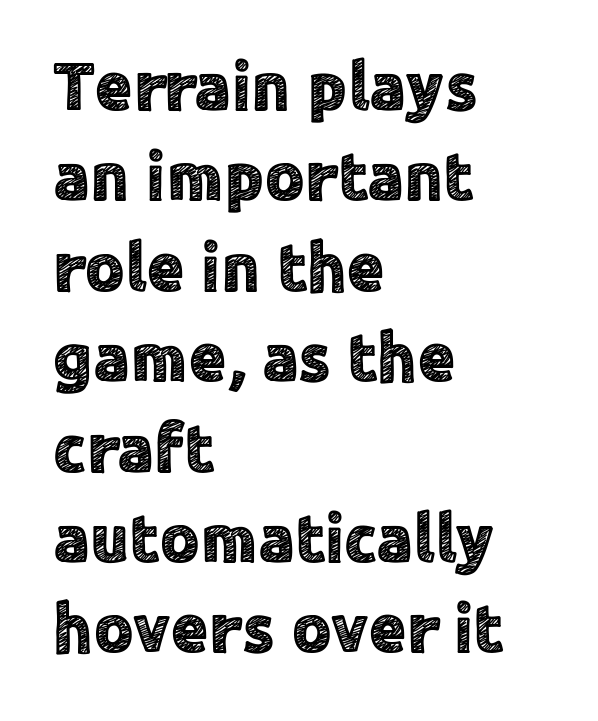
Q: Is the text italic (slanted)? A: No, it is upright.
Q: Is the typeface a serif or a sans-serif typeface? A: Sans-serif.
Q: Is the text underlined? A: No.
Q: How is the paragraph aligned? A: Left-aligned.
Q: Is the spacing between letters normal or unusually wide? A: Normal.
Q: Is the spacing between lines tight, normal or loose? A: Normal.
Q: Width (condensed, normal, or wide)? A: Normal.
Q: x-height? A: Medium.
Q: Monospaced? A: No.
